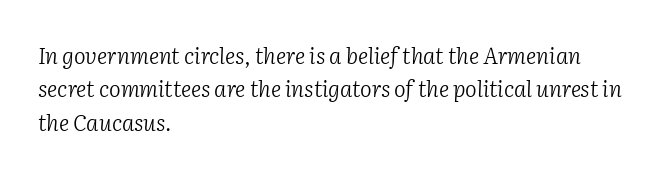
The image shows 22 px text type, italic (leaning right); set left-aligned, normal line spacing (1.52x), normal letter spacing, not underlined.
